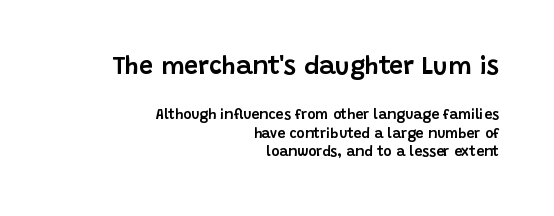
{"italic": "no", "underline": "no", "align": "right", "line_spacing": "normal", "line_spacing_ratio": 1.33, "letter_spacing": "normal", "letter_spacing_em": 0.0, "larger_block": "first", "size_ratio": 1.79, "glyph_px": 25}
